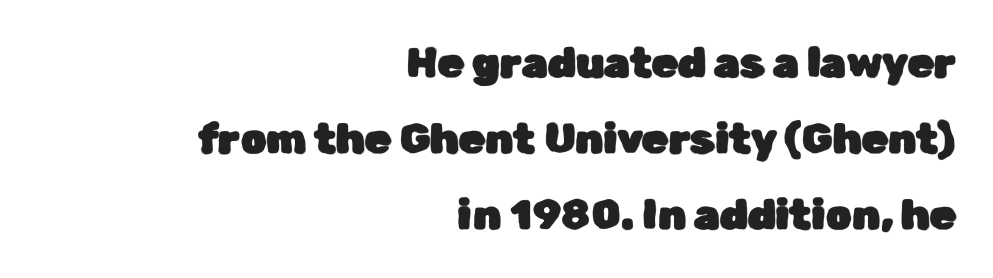
{"serif": "no", "italic": "no", "width": "normal", "stroke_contrast": "low", "x_height": "medium", "monospaced": "no", "underline": "no", "align": "right", "line_spacing_ratio": 1.81, "letter_spacing": "normal", "letter_spacing_em": 0.0, "glyph_px": 42}
